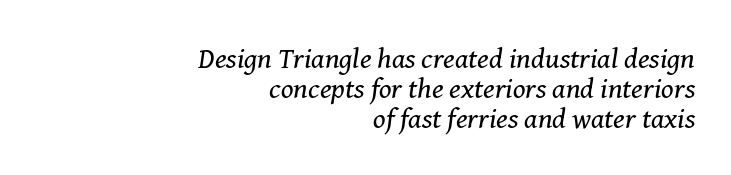
The image shows 29 px regular-weight serif type, italic (leaning right); set right-aligned, tight line spacing (1.03x), normal letter spacing, not underlined; medium stroke contrast and a medium x-height.
